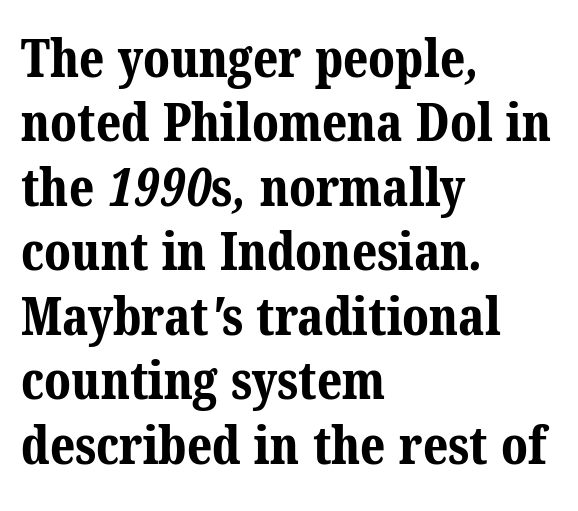
{"serif": "yes", "bold": "yes", "weight": "bold", "width": "normal", "stroke_contrast": "medium", "x_height": "medium", "monospaced": "no", "underline": "no", "align": "left", "line_spacing_ratio": 1.24, "letter_spacing": "normal", "letter_spacing_em": 0.0, "glyph_px": 52}
